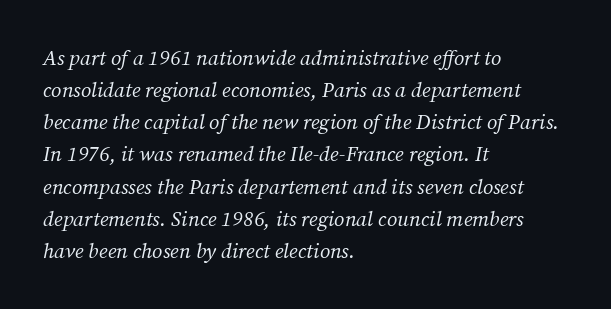
The image shows 21 px text type, italic (leaning right); set left-aligned, normal line spacing (1.53x), normal letter spacing, not underlined.
